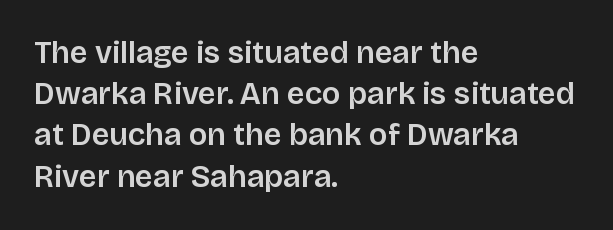
Q: Is the text bold? A: Semi-bold.
Q: Is the text italic (slanted)? A: No, it is upright.
Q: Is the typeface a serif or a sans-serif typeface? A: Sans-serif.
Q: Is the text underlined? A: No.
Q: How is the paragraph aligned? A: Left-aligned.
Q: Is the spacing between letters normal or unusually wide? A: Normal.
Q: Is the spacing between lines tight, normal or loose? A: Normal.
Q: Width (condensed, normal, or wide)? A: Normal.
Q: Stroke contrast? A: Low.
Q: x-height? A: Large.
Q: Monospaced? A: No.
